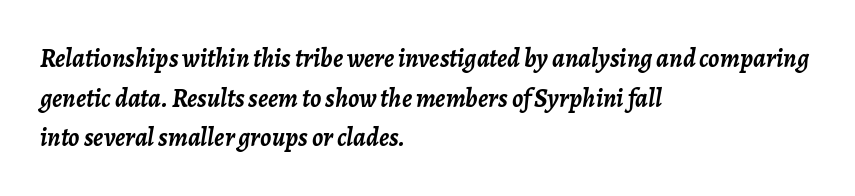
Students, this is bold: see how much ink each stroke carries. The setting favours the left margin, as ordinary paragraphs usually do. Standard letterfit; no display-style spreading of the glyphs. Interline gaps are of average width in this sample. Tall strokes in this sample are angled rather than plumb. Check the space under the baseline: it is left empty.
